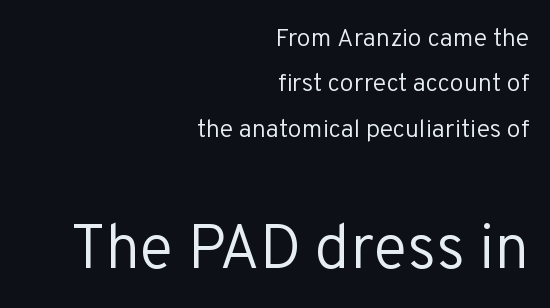
Q: Is the text bold? A: No.
Q: Is the text italic (slanted)? A: No, it is upright.
Q: Is the typeface a serif or a sans-serif typeface? A: Sans-serif.
Q: Is the text underlined? A: No.
Q: How is the paragraph aligned? A: Right-aligned.
Q: Is the spacing between letters normal or unusually wide? A: Normal.
Q: Which block of text is set in a larger size, the first (top) or the second (bottom)? A: The second (bottom) one.
Q: Width (condensed, normal, or wide)? A: Normal.
Q: Stroke contrast? A: Low.
Q: x-height? A: Medium.
Q: Monospaced? A: No.
